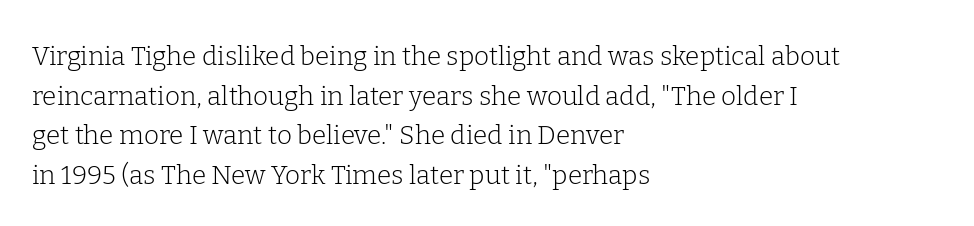
The image shows 26 px text type, upright; set left-aligned, normal line spacing (1.52x), normal letter spacing, not underlined.
